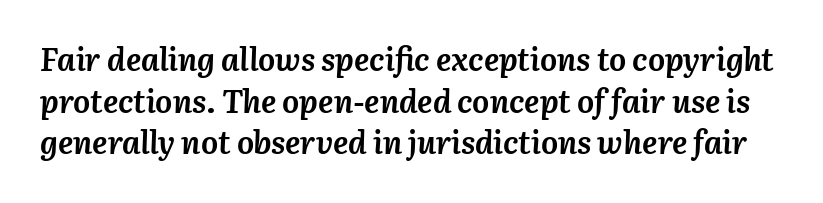
The image shows 32 px semibold type, italic (leaning right); set normal line spacing (1.3x), normal letter spacing, not underlined; medium stroke contrast and a medium x-height.
